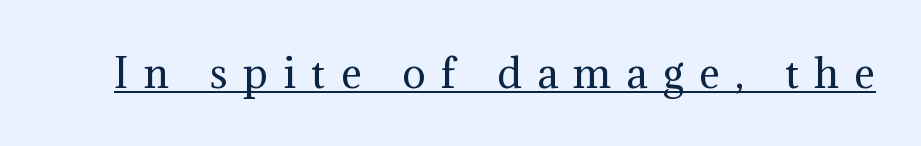
The image shows 39 px regular-weight serif type, upright; set unusually wide letter spacing (+0.4 em), underlined; medium stroke contrast and a medium x-height.
